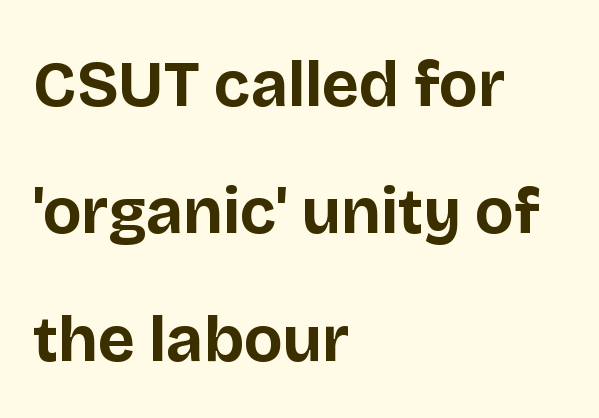
The image shows 64 px bold sans-serif type, upright; set left-aligned, loose line spacing (1.99x), normal letter spacing, not underlined; low stroke contrast and a large x-height.
